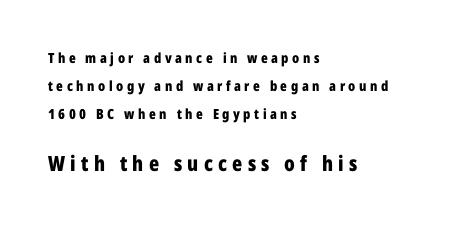
Q: Is the text bold? A: Yes.
Q: Is the text italic (slanted)? A: No, it is upright.
Q: Is the text underlined? A: No.
Q: How is the paragraph aligned? A: Left-aligned.
Q: Is the spacing between letters normal or unusually wide? A: Unusually wide.
Q: Is the spacing between lines tight, normal or loose? A: Loose.
Q: Which block of text is set in a larger size, the first (top) or the second (bottom)? A: The second (bottom) one.
